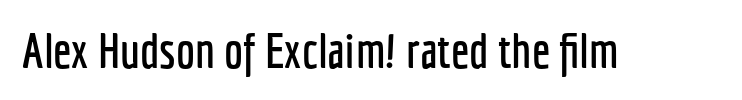
The tracking reads as untouched default to a designer's eye. Decoration check: the copy has no underline. The specimen reads as upright at a glance. The designer went with a sans here, leaving each stem footless. The passage shown is typed in a proportional face where columns would drift.
